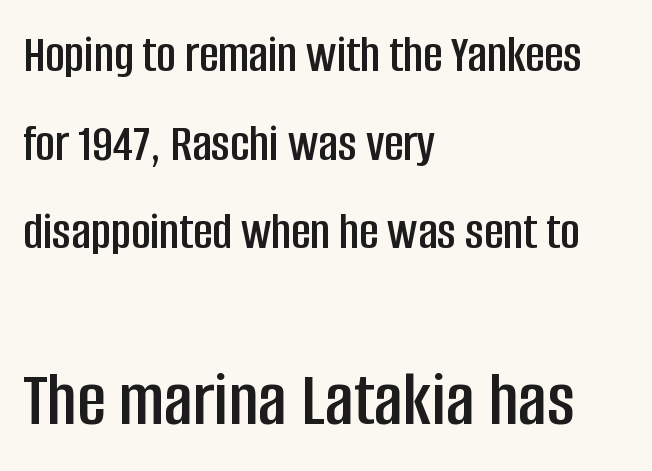
The image shows 79 px condensed sans-serif type, upright; set left-aligned, normal line spacing (1.67x), normal letter spacing, not underlined; the second (bottom) block is 1.49x larger; low stroke contrast and a large x-height.
